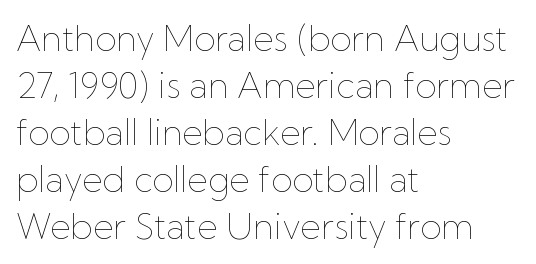
Q: Is the text bold? A: No.
Q: Is the text italic (slanted)? A: No, it is upright.
Q: Is the text underlined? A: No.
Q: How is the paragraph aligned? A: Left-aligned.
Q: Is the spacing between letters normal or unusually wide? A: Normal.
Q: Is the spacing between lines tight, normal or loose? A: Normal.
Q: Width (condensed, normal, or wide)? A: Normal.
Q: Stroke contrast? A: Low.
Q: x-height? A: Medium.
Q: Monospaced? A: No.
